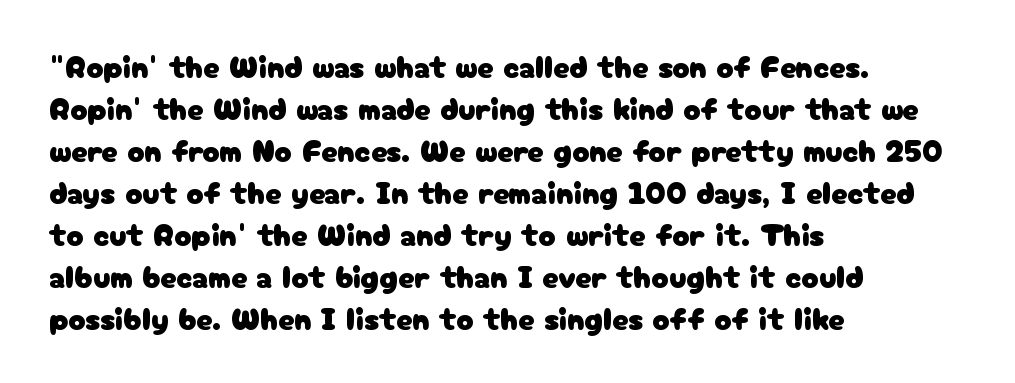
The image shows 32 px sans-serif type, upright; set left-aligned, normal line spacing (1.31x), normal letter spacing, not underlined; low stroke contrast and a medium x-height.
